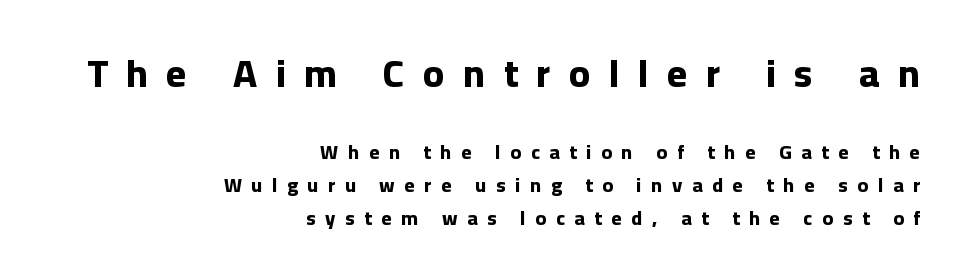
Line spacing here is normal. Each letter's strokes conclude bluntly, with no projecting serifs. A bare baseline throughout the passage. Does the copy run flush right? Yes — the right margin is perfectly even.
